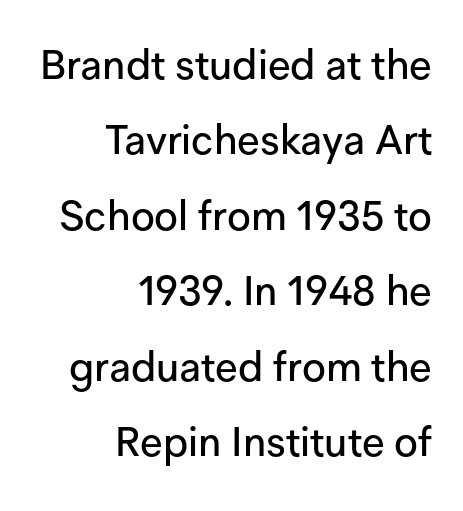
The image shows 41 px sans-serif type, upright; set right-aligned, line spacing 1.84x, normal letter spacing, not underlined; low stroke contrast and a medium x-height.
